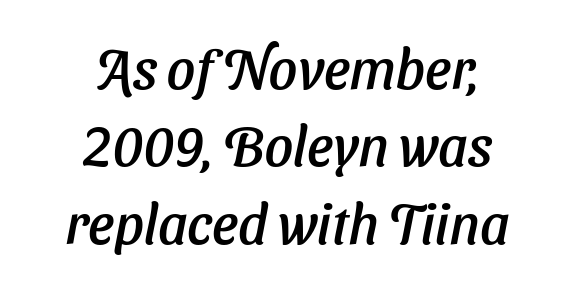
The image shows 56 px text type, italic (leaning right); set centered, normal line spacing (1.38x), normal letter spacing, not underlined; low stroke contrast and a medium x-height.
